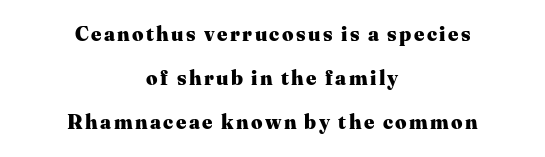
Rule under the text: the space is simply empty. Rows of type keep a wide berth in the vertical direction. The passage shown is emphatically bold. Ordinary non-slanted type is in use. Alignment: centered.
